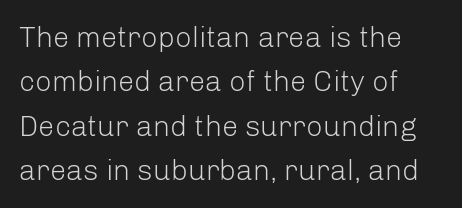
Characters remain perfectly vertical along every line. What kind of face is this? One without serifs — a sans. Short note: letters normally spaced. Nothing heavy about these letters — not bold at all.
